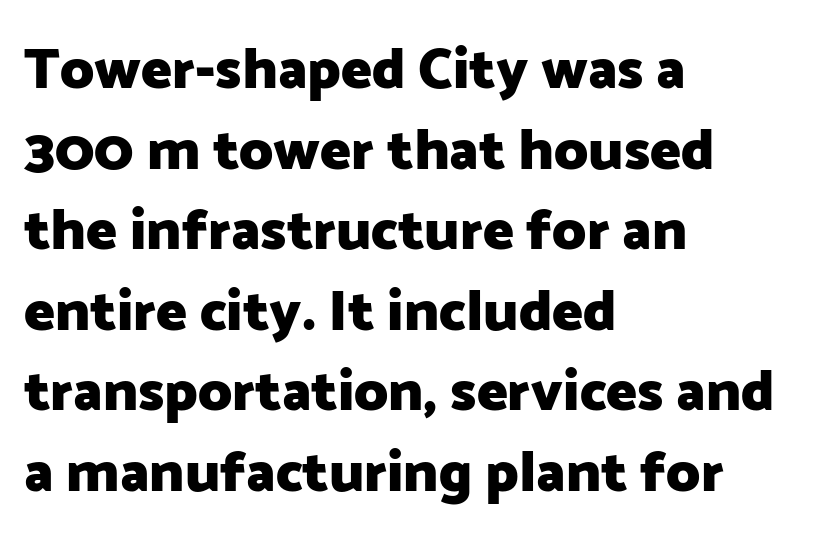
{"serif": "no", "italic": "no", "bold": "yes", "weight": "heavy", "width": "normal", "stroke_contrast": "low", "x_height": "medium", "monospaced": "no", "underline": "no", "align": "left", "line_spacing": "normal", "line_spacing_ratio": 1.39, "letter_spacing": "normal", "letter_spacing_em": 0.0, "glyph_px": 58}
